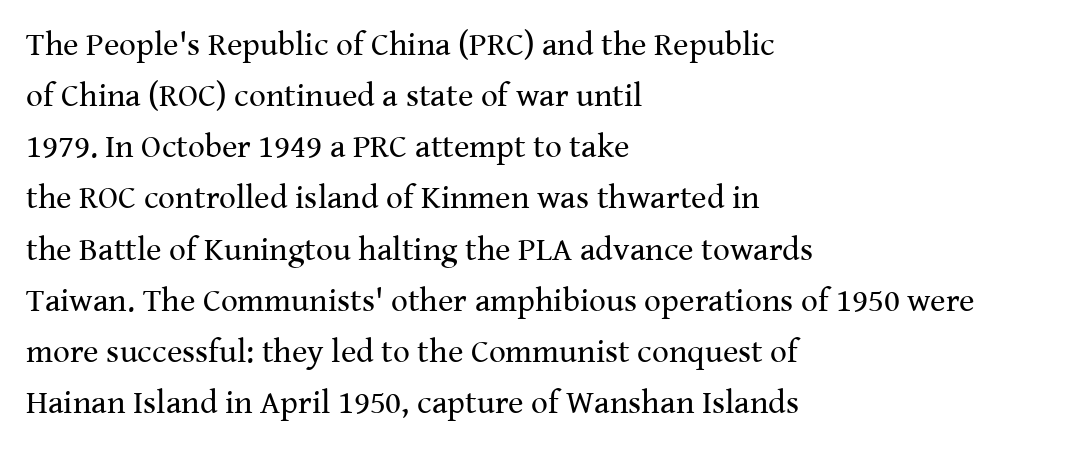
The leading is moderate, giving the passage an even texture. Nobody drew a line under any word here. Character widths vary here, with narrow letters taking less room than wide ones. The characters display serif detailing at their extremities.
